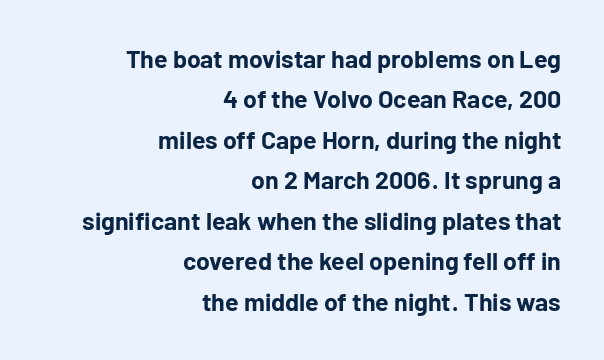
{"italic": "no", "bold": "yes", "underline": "no", "align": "right", "line_spacing": "normal", "line_spacing_ratio": 1.62, "letter_spacing": "normal", "letter_spacing_em": 0.0, "glyph_px": 25}
